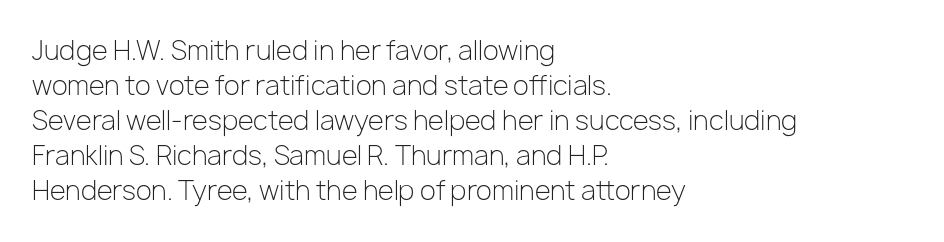
Q: Is the text bold? A: No.
Q: Is the text italic (slanted)? A: No, it is upright.
Q: Is the text underlined? A: No.
Q: How is the paragraph aligned? A: Left-aligned.
Q: Is the spacing between letters normal or unusually wide? A: Normal.
Q: Is the spacing between lines tight, normal or loose? A: Normal.
